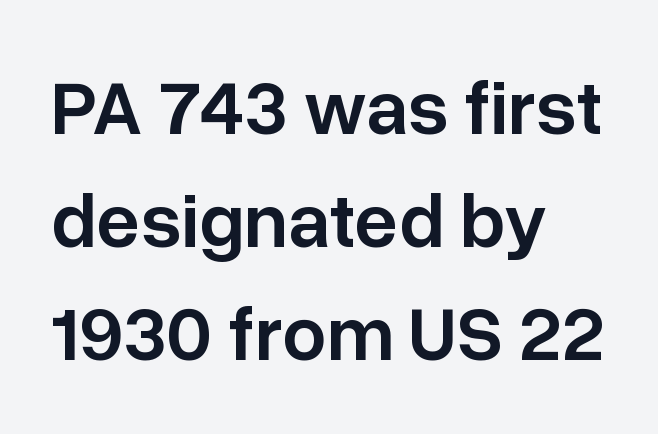
{"serif": "no", "italic": "no", "bold": "semi", "weight": "semibold", "width": "normal", "stroke_contrast": "low", "x_height": "medium", "monospaced": "no", "underline": "no", "align": "left", "line_spacing": "normal", "line_spacing_ratio": 1.45, "letter_spacing": "normal", "letter_spacing_em": 0.0, "glyph_px": 78}
